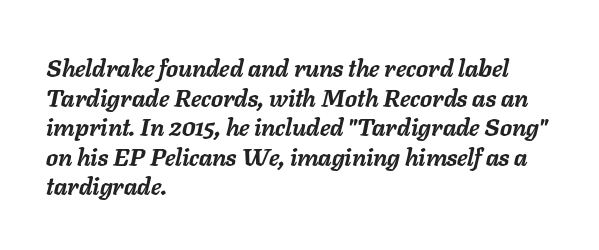
Has an underline been added? It has not. Weight: bold. These lines were composed using italics. Which margin do the lines hug? The left one — the right edge is uneven.
